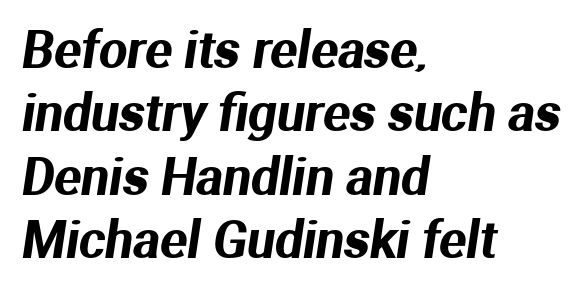
Q: Is the typeface a serif or a sans-serif typeface? A: Sans-serif.
Q: Is the text underlined? A: No.
Q: How is the paragraph aligned? A: Left-aligned.
Q: Is the spacing between letters normal or unusually wide? A: Normal.
Q: Is the spacing between lines tight, normal or loose? A: Normal.
Q: Width (condensed, normal, or wide)? A: Normal.
Q: Stroke contrast? A: Medium.
Q: x-height? A: Medium.
Q: Monospaced? A: No.
